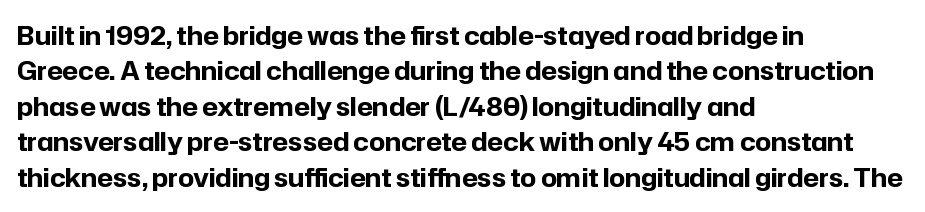
{"italic": "no", "bold": "yes", "underline": "no", "align": "left", "line_spacing": "normal", "line_spacing_ratio": 1.42, "letter_spacing": "normal", "letter_spacing_em": 0.0, "glyph_px": 25}
